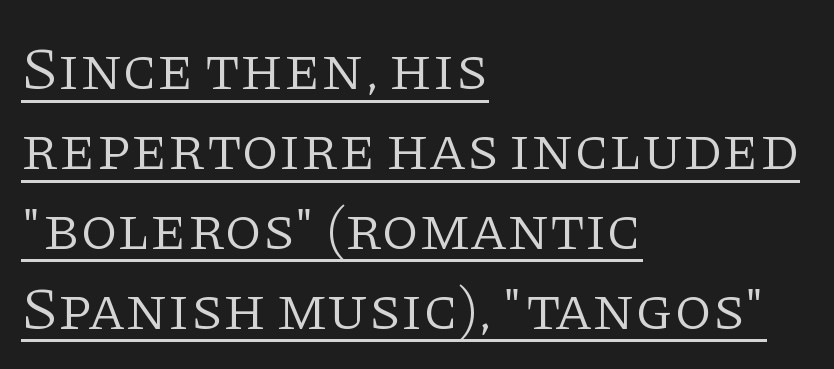
The image shows 61 px light serif type, upright; set left-aligned, normal line spacing (1.31x), normal letter spacing, underlined; low stroke contrast and a large x-height.
